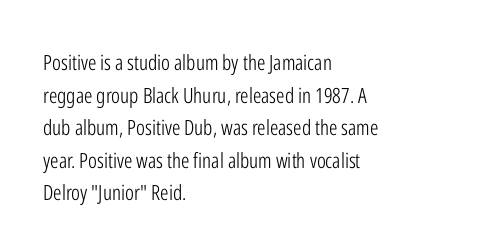
{"italic": "no", "bold": "no", "underline": "no", "align": "left", "line_spacing": "normal", "line_spacing_ratio": 1.55, "letter_spacing": "normal", "letter_spacing_em": 0.0, "glyph_px": 21}
